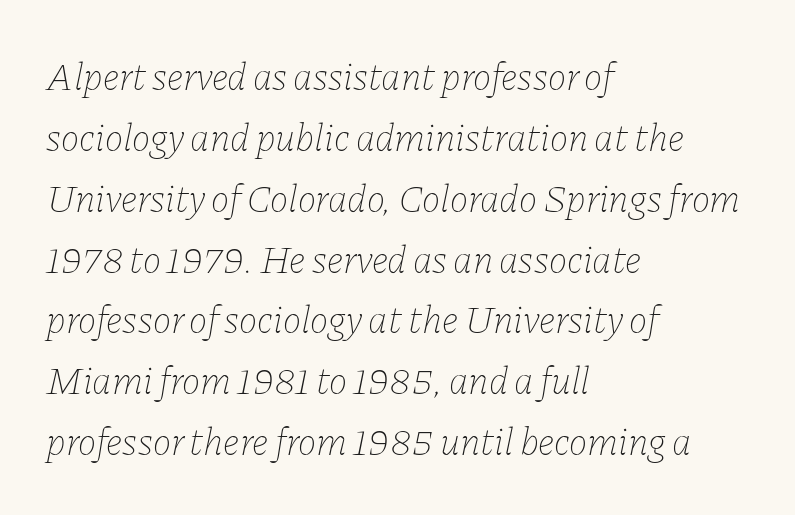
{"italic": "yes", "lean": "right", "slant_degrees": 11, "bold": "no", "weight": "thin", "width": "normal", "stroke_contrast": "low", "x_height": "medium", "monospaced": "no", "underline": "no", "align": "left", "line_spacing": "normal", "line_spacing_ratio": 1.56, "letter_spacing": "normal", "letter_spacing_em": 0.0, "glyph_px": 39}
